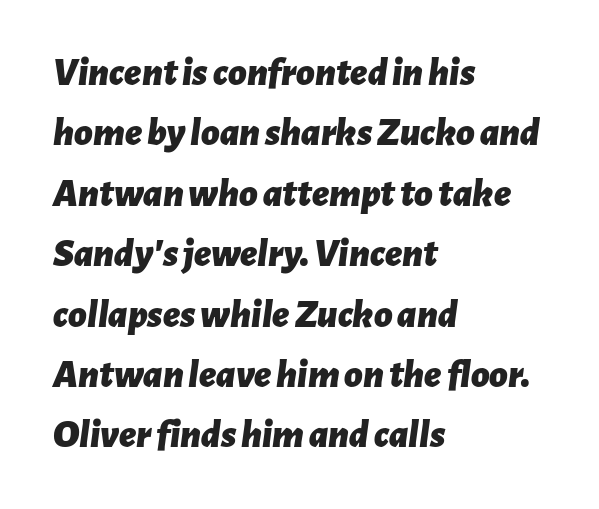
The typesetting leans heavy: a genuine bold. Italic: yes, the glyphs are oblique. What's the leading like? Ordinary, nothing unusual. Honestly, the letter spacing is just normal — you wouldn't notice it. Do the characters align in a grid? No, the font is proportional.
